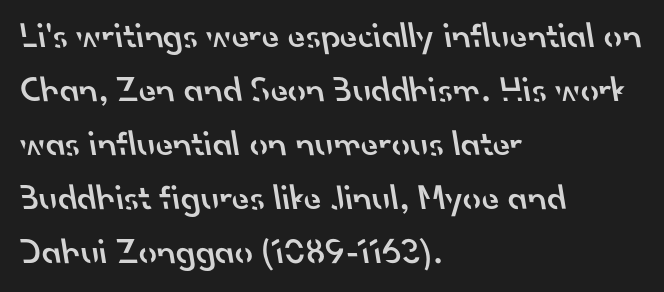
What's the leading like? Ordinary, nothing unusual. Note the varied advance widths — an 'i' is clearly narrower than an 'm'. Serif or sans? Sans — the stroke terminals are bare. Casual observation: everything's shoved over to the left.
